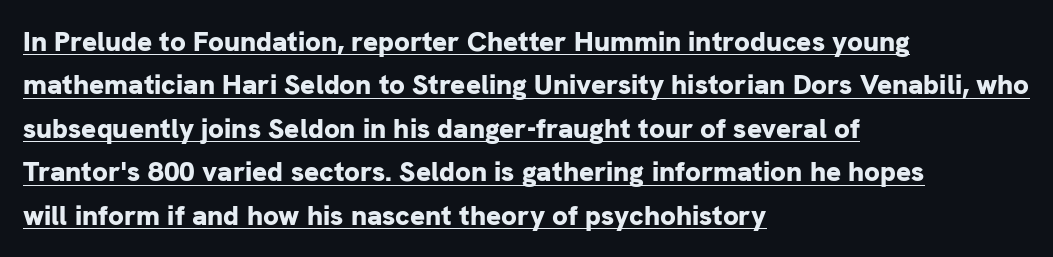
Observe the absence of serifs on each vertical stroke in this sample. Each letter keeps its own natural width here, so spacing adapts to shape. These words are printed bold, with thick strokes throughout. The horizontal fit of the characters is conventional and even. How would I describe the line gaps? Plain and ordinary.
